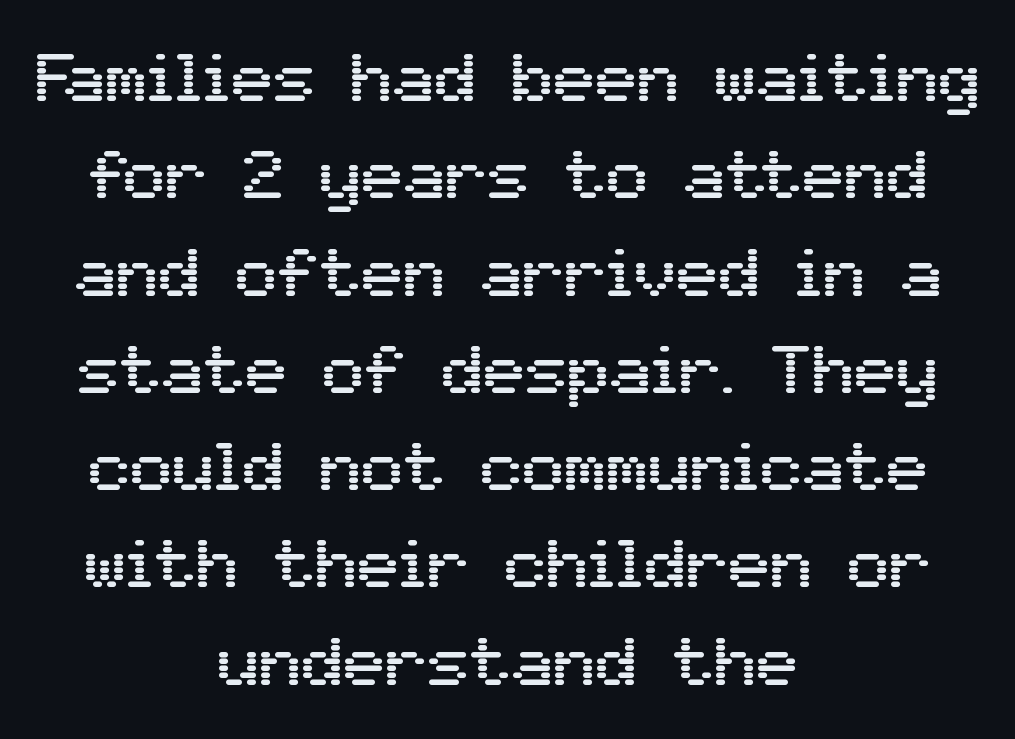
No italicization has been applied; the sample stays upright. Lines of text with bare space underneath. If you folded the block vertically in half, each line would mirror itself in length. Nope, no serifs anywhere on these letters.
